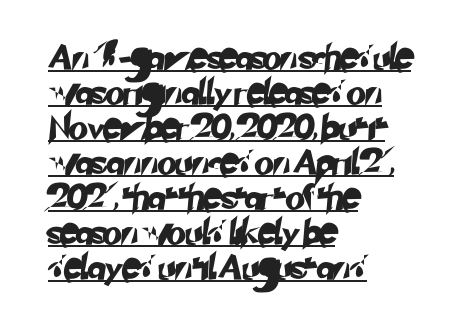
The image shows 25 px text type; set left-aligned, normal line spacing (1.4x), normal letter spacing, underlined.
